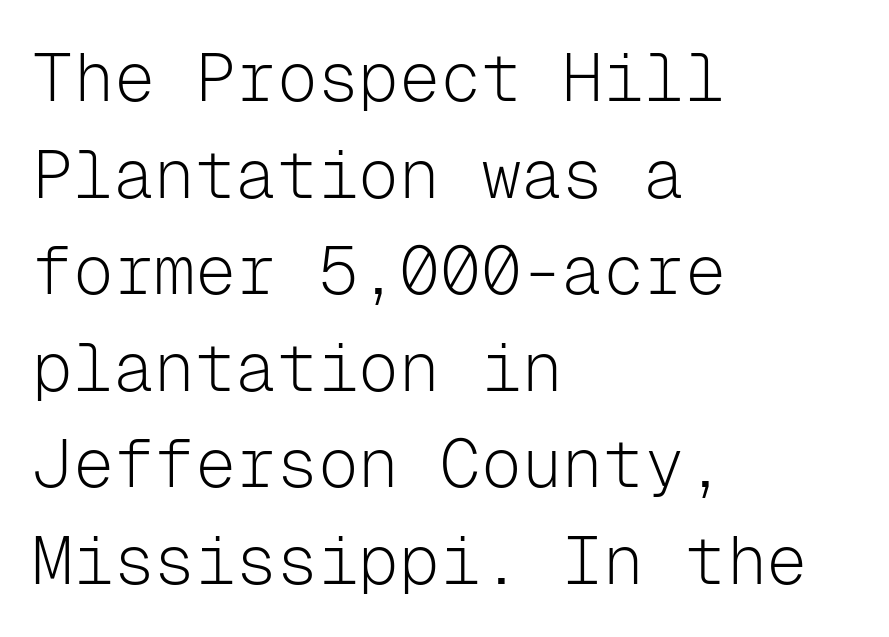
{"serif": "no", "italic": "no", "bold": "no", "weight": "light", "width": "normal", "stroke_contrast": "low", "x_height": "medium", "monospaced": "yes", "underline": "no", "align": "left", "line_spacing": "normal", "line_spacing_ratio": 1.42, "letter_spacing": "normal", "letter_spacing_em": 0.0, "glyph_px": 68}
